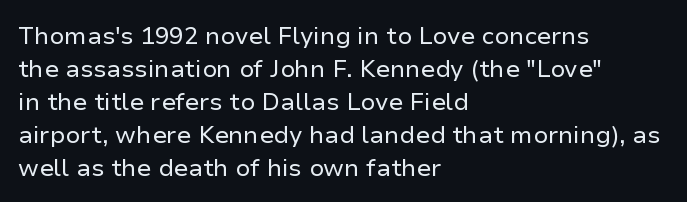
Q: Is the text bold? A: No.
Q: Is the text italic (slanted)? A: No, it is upright.
Q: Is the text underlined? A: No.
Q: How is the paragraph aligned? A: Left-aligned.
Q: Is the spacing between letters normal or unusually wide? A: Normal.
Q: Is the spacing between lines tight, normal or loose? A: Normal.
